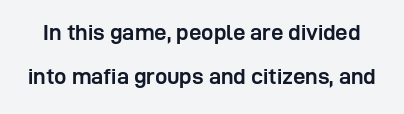
{"italic": "no", "bold": "yes", "underline": "no", "line_spacing": "loose", "line_spacing_ratio": 2.02, "letter_spacing": "normal", "letter_spacing_em": 0.0, "glyph_px": 22}
